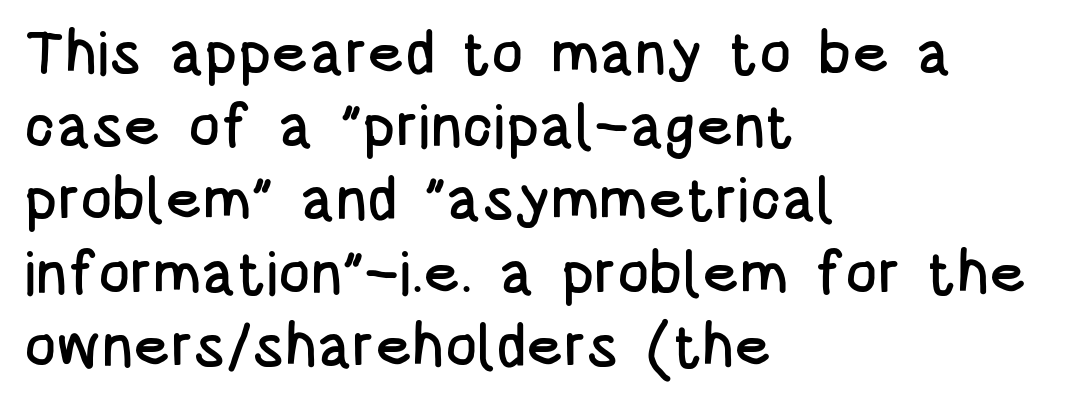
Every row of glyphs begins at an identical x-position on the left. A typesetter would call this proportional, since set widths differ per character. In terms of letterspacing, this is plain default setting. Serif or sans? Sans — the stroke terminals are bare. The typography opts for an upright posture over an oblique one.
